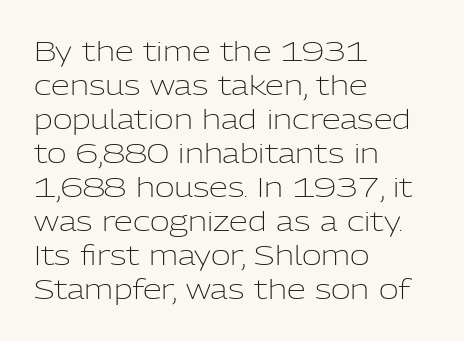
The image shows 27 px text type, upright; set left-aligned, normal line spacing (1.26x), normal letter spacing, not underlined.
